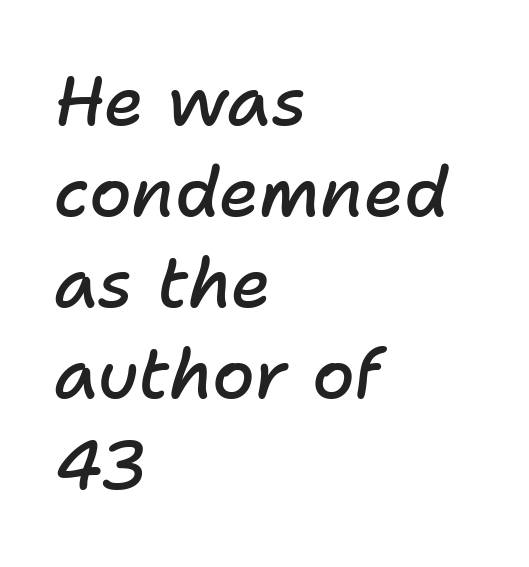
{"italic": "yes", "lean": "right", "slant_degrees": 11, "bold": "semi", "weight": "semibold", "width": "normal", "stroke_contrast": "low", "x_height": "medium", "monospaced": "no", "underline": "no", "align": "left", "line_spacing": "normal", "line_spacing_ratio": 1.32, "letter_spacing": "normal", "letter_spacing_em": 0.0, "glyph_px": 69}
